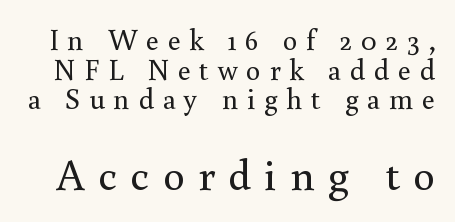
{"serif": "yes", "italic": "no", "bold": "no", "weight": "regular", "width": "normal", "x_height": "small", "monospaced": "no", "underline": "no", "line_spacing": "tight", "line_spacing_ratio": 1.02, "letter_spacing": "wide", "letter_spacing_em": 0.3, "larger_block": "second", "size_ratio": 1.52, "glyph_px": 44}
